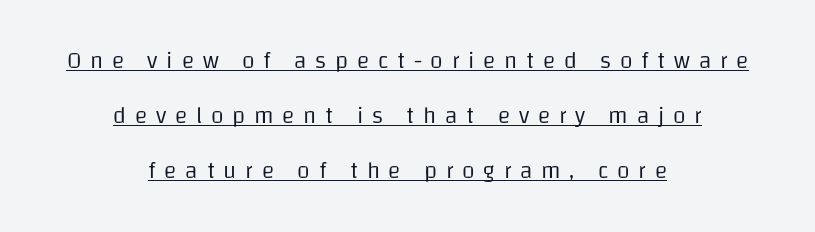
Q: Is the text bold? A: No.
Q: Is the text italic (slanted)? A: No, it is upright.
Q: Is the text underlined? A: Yes.
Q: How is the paragraph aligned? A: Centered.
Q: Is the spacing between letters normal or unusually wide? A: Unusually wide.
Q: Is the spacing between lines tight, normal or loose? A: Loose.
